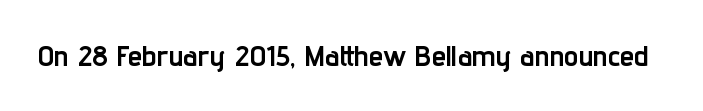
The image shows 29 px semibold, condensed sans-serif type, upright; set normal letter spacing, not underlined; low stroke contrast and a medium x-height.
